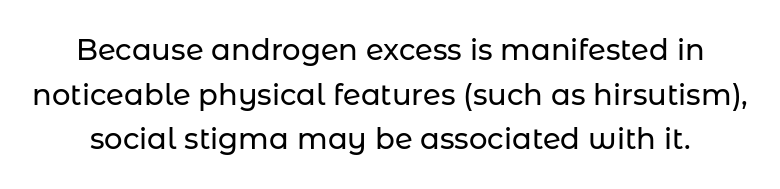
Q: Is the text italic (slanted)? A: No, it is upright.
Q: Is the typeface a serif or a sans-serif typeface? A: Sans-serif.
Q: Is the text underlined? A: No.
Q: Is the spacing between letters normal or unusually wide? A: Normal.
Q: Is the spacing between lines tight, normal or loose? A: Normal.
Q: Width (condensed, normal, or wide)? A: Normal.
Q: Stroke contrast? A: Low.
Q: x-height? A: Medium.
Q: Monospaced? A: No.
